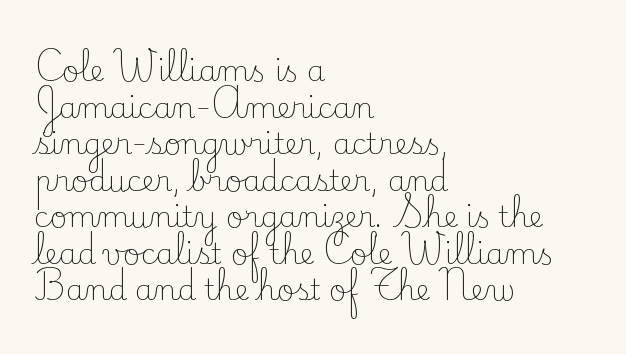
The horizontal fit of the characters is conventional and even. Regular leading. The weight tops out at a normal text grade. The face used here is proportionally spaced, like ordinary book or web type.
